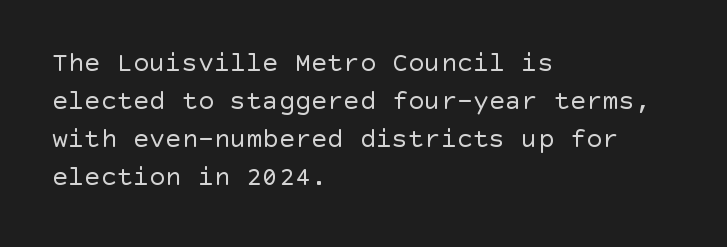
{"italic": "no", "bold": "no", "underline": "no", "align": "left", "line_spacing": "normal", "line_spacing_ratio": 1.41, "letter_spacing": "normal", "letter_spacing_em": 0.0, "glyph_px": 27}
